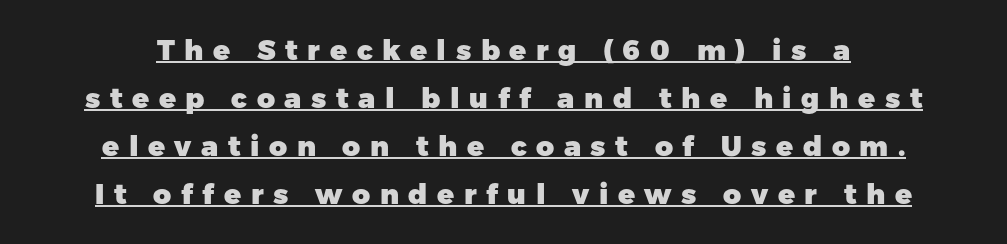
The image shows 28 px heavy sans-serif type, upright; set line spacing 1.71x, unusually wide letter spacing (+0.34 em), underlined; low stroke contrast and a medium x-height.
